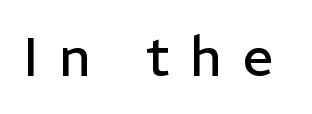
Q: Is the text bold? A: No.
Q: Is the text italic (slanted)? A: No, it is upright.
Q: Is the typeface a serif or a sans-serif typeface? A: Sans-serif.
Q: Is the text underlined? A: No.
Q: Is the spacing between letters normal or unusually wide? A: Unusually wide.
Q: Width (condensed, normal, or wide)? A: Normal.
Q: Stroke contrast? A: Low.
Q: x-height? A: Medium.
Q: Monospaced? A: No.
